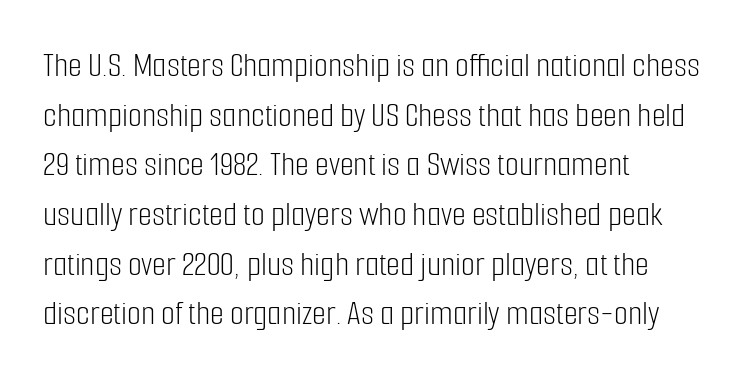
Q: Is the text bold? A: No.
Q: Is the text italic (slanted)? A: No, it is upright.
Q: Is the typeface a serif or a sans-serif typeface? A: Sans-serif.
Q: Is the text underlined? A: No.
Q: How is the paragraph aligned? A: Left-aligned.
Q: Is the spacing between letters normal or unusually wide? A: Normal.
Q: Is the spacing between lines tight, normal or loose? A: Normal.
Q: Width (condensed, normal, or wide)? A: Condensed.
Q: Stroke contrast? A: Low.
Q: x-height? A: Medium.
Q: Monospaced? A: No.
